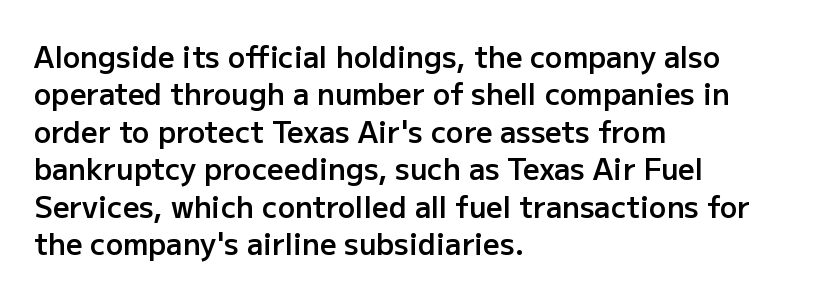
Q: Is the text bold? A: Semi-bold.
Q: Is the text italic (slanted)? A: No, it is upright.
Q: Is the typeface a serif or a sans-serif typeface? A: Sans-serif.
Q: Is the text underlined? A: No.
Q: How is the paragraph aligned? A: Left-aligned.
Q: Is the spacing between letters normal or unusually wide? A: Normal.
Q: Is the spacing between lines tight, normal or loose? A: Normal.
Q: Width (condensed, normal, or wide)? A: Normal.
Q: Stroke contrast? A: Low.
Q: x-height? A: Medium.
Q: Monospaced? A: No.
